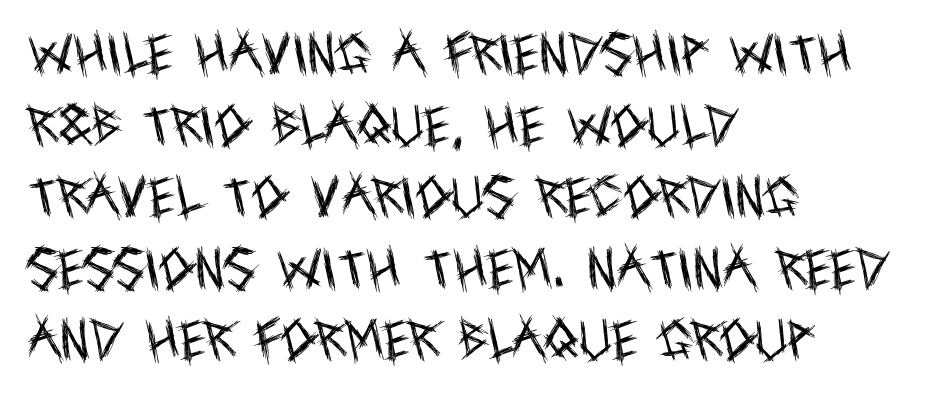
Rule under the text: the space is simply empty. Reading down the block, your eye returns to a fixed left position each line. Stems here are at most as thick as an everyday book face. You could not count columns in this text — the font is proportionally spaced.
